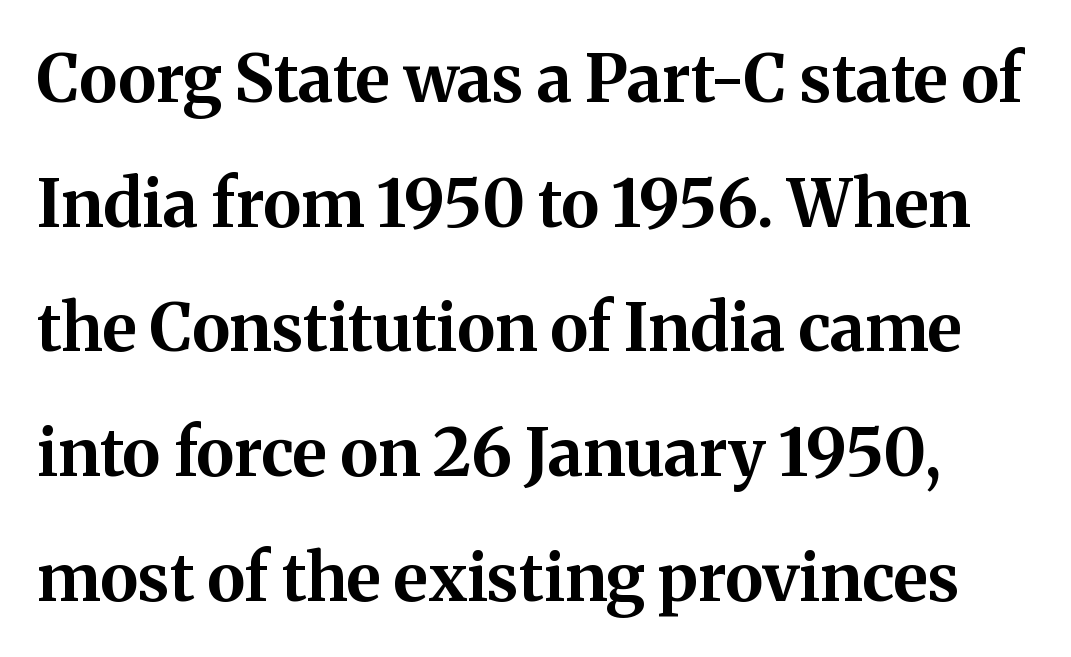
{"serif": "yes", "italic": "no", "bold": "yes", "weight": "bold", "width": "normal", "stroke_contrast": "medium", "x_height": "medium", "monospaced": "no", "underline": "no", "line_spacing_ratio": 1.89, "letter_spacing": "normal", "letter_spacing_em": 0.0, "glyph_px": 66}
